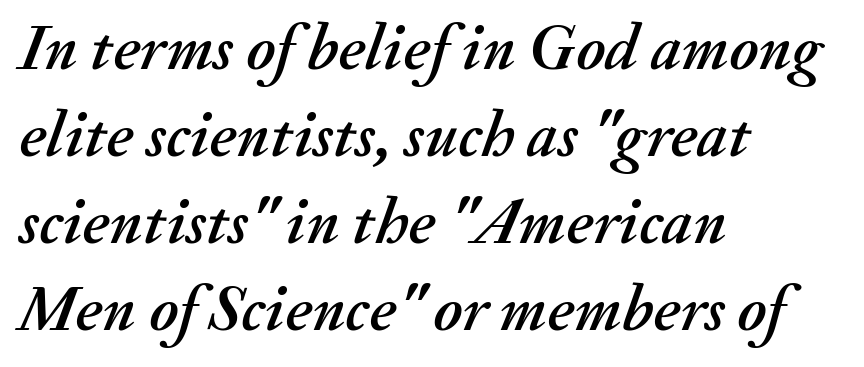
Nobody touched the tracking dial on this one. Notice how the passage keeps a crisp vertical edge on the left only. Proportional: the letters do not fall into vertical columns. Whoever set this chose a conventional vertical rhythm. Quick note: italic.
